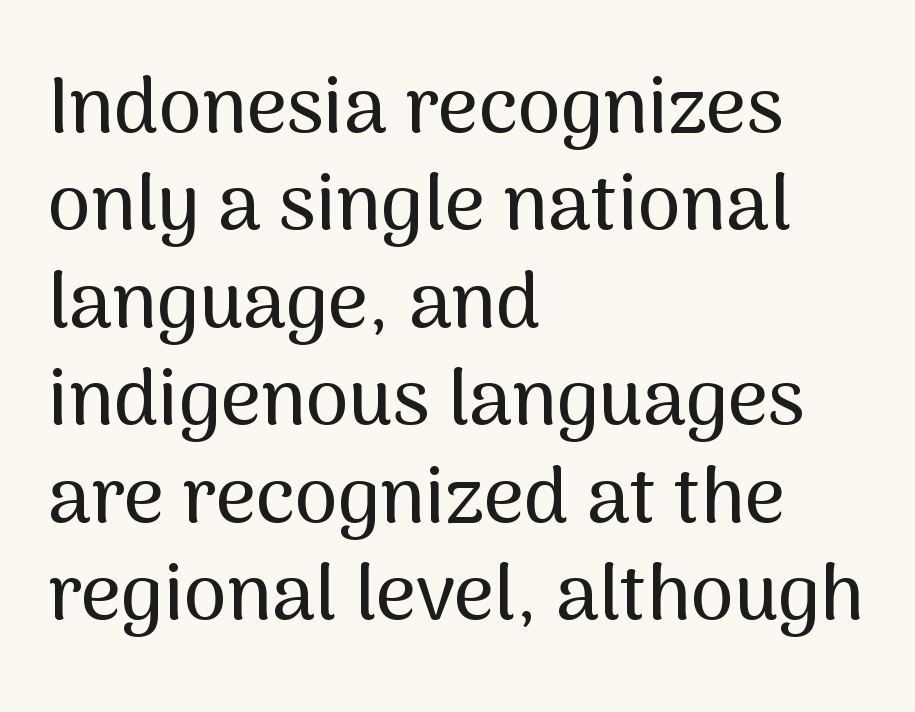
The image shows 78 px sans-serif type, upright; set left-aligned, normal line spacing (1.25x), normal letter spacing, not underlined; medium stroke contrast and a medium x-height.
